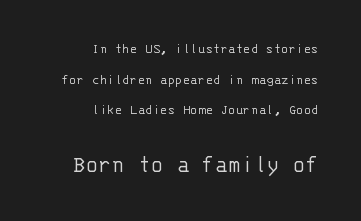
{"italic": "no", "bold": "no", "underline": "no", "align": "right", "line_spacing": "loose", "line_spacing_ratio": 2.19, "letter_spacing": "normal", "letter_spacing_em": 0.0, "larger_block": "second", "size_ratio": 1.71, "glyph_px": 24}
